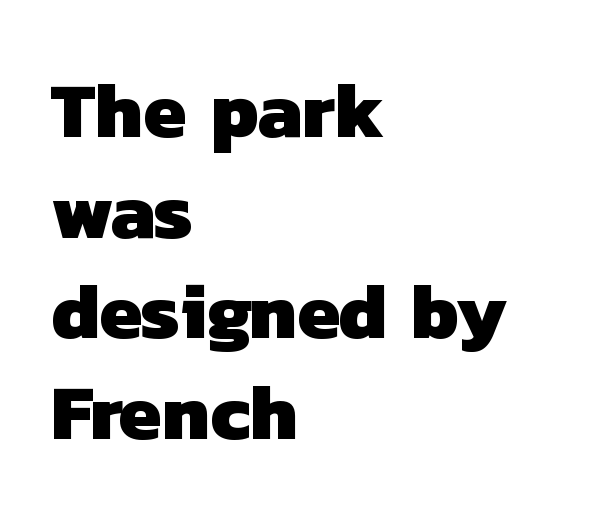
{"serif": "no", "bold": "yes", "weight": "heavy", "width": "normal", "stroke_contrast": "low", "x_height": "medium", "monospaced": "no", "underline": "no", "align": "left", "line_spacing": "normal", "line_spacing_ratio": 1.29, "letter_spacing": "normal", "letter_spacing_em": 0.0, "glyph_px": 78}
